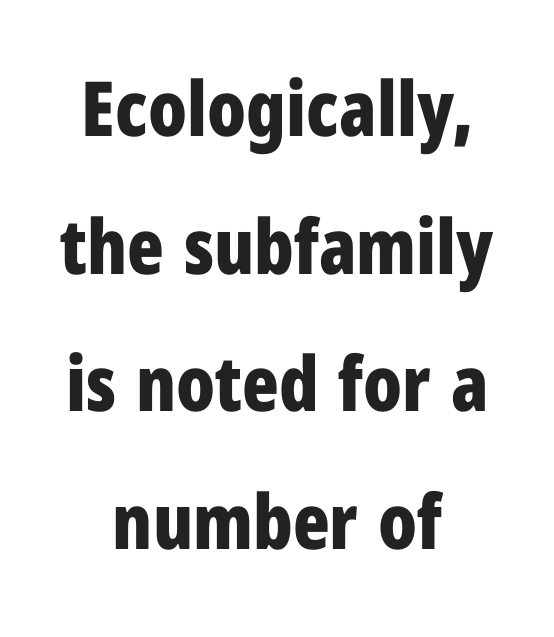
Q: Is the text bold? A: Yes.
Q: Is the text italic (slanted)? A: No, it is upright.
Q: Is the typeface a serif or a sans-serif typeface? A: Sans-serif.
Q: Is the text underlined? A: No.
Q: How is the paragraph aligned? A: Centered.
Q: Is the spacing between letters normal or unusually wide? A: Normal.
Q: Width (condensed, normal, or wide)? A: Condensed.
Q: Stroke contrast? A: Low.
Q: x-height? A: Medium.
Q: Monospaced? A: No.
